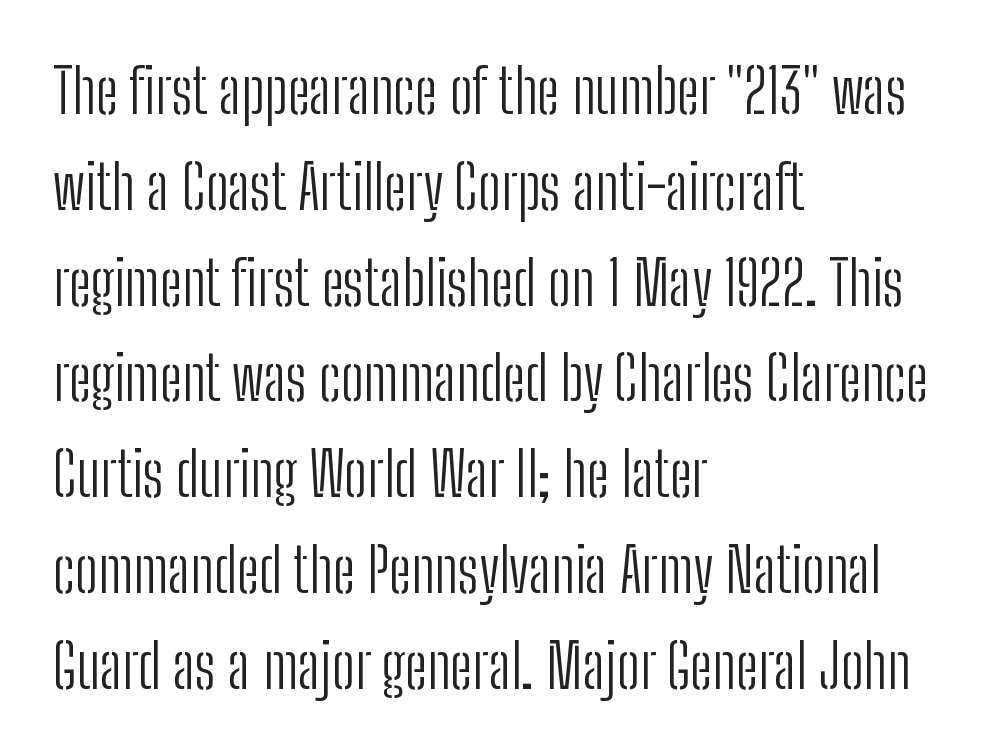
The image shows 61 px light, condensed sans-serif type, upright; set left-aligned, normal line spacing (1.57x), normal letter spacing, not underlined; low stroke contrast and a medium x-height.
